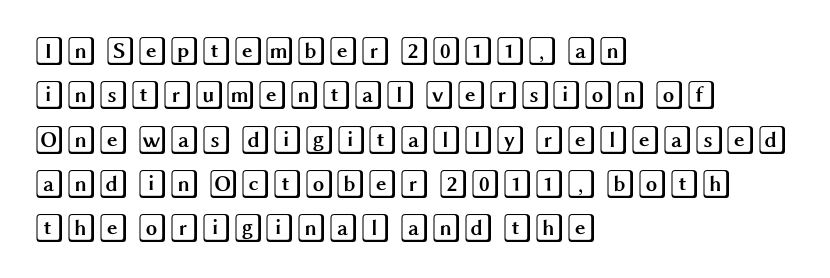
The image shows 29 px wide type, upright; set left-aligned, normal line spacing (1.53x), normal letter spacing, not underlined; a large x-height.
